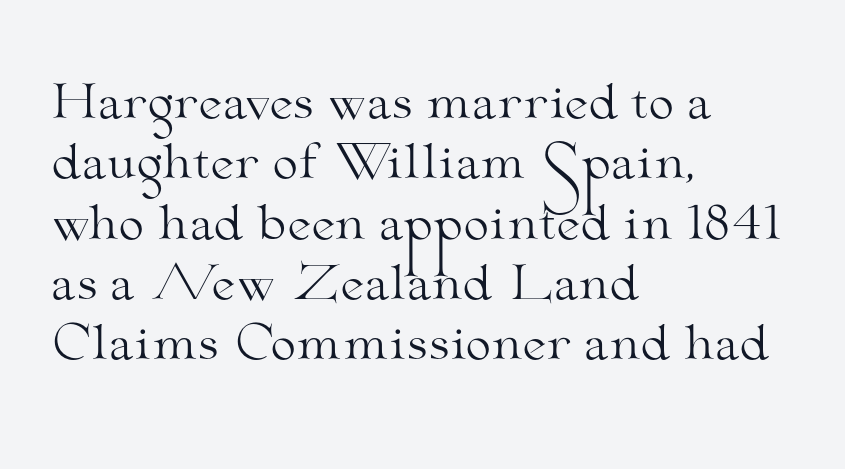
The rendering uses natural spacing where letterforms have individual widths. The leading is moderate, giving the passage an even texture. The characters are drawn with everyday or finer stroke widths. The specimen omits any rule beneath the text block's lines.
